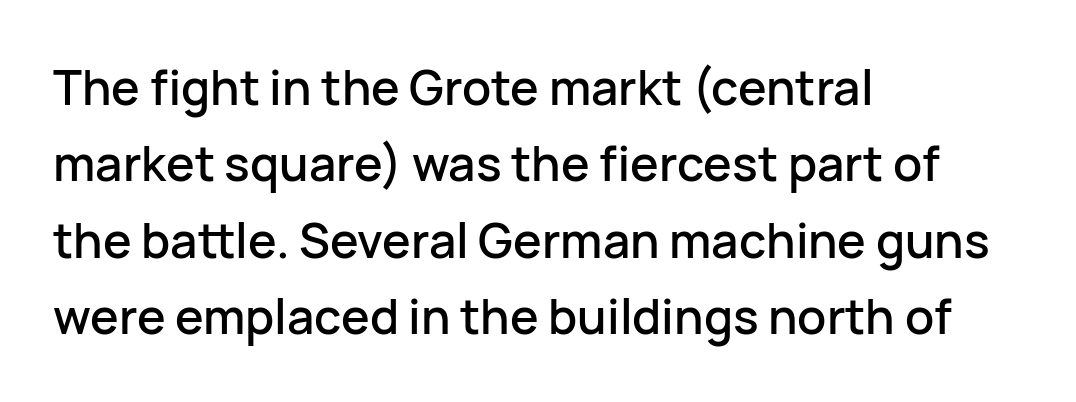
{"serif": "no", "italic": "no", "width": "normal", "stroke_contrast": "low", "x_height": "medium", "monospaced": "no", "underline": "no", "align": "left", "line_spacing": "normal", "line_spacing_ratio": 1.59, "letter_spacing": "normal", "letter_spacing_em": 0.0, "glyph_px": 48}
